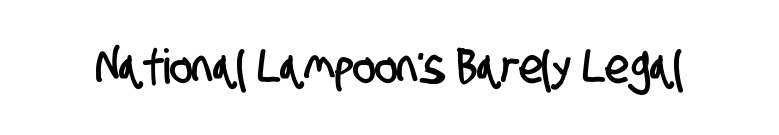
The image shows 48 px condensed sans-serif type; set normal letter spacing, not underlined; low stroke contrast and a large x-height.
